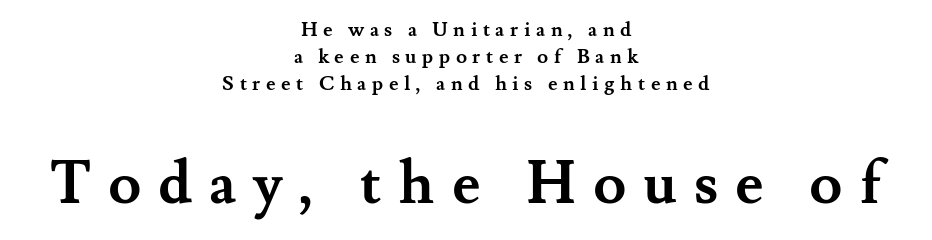
The image shows 60 px semibold serif type, upright; set centered, normal line spacing (1.35x), unusually wide letter spacing (+0.28 em), not underlined; the second (bottom) block is 3.0x larger; medium stroke contrast and a small x-height.
